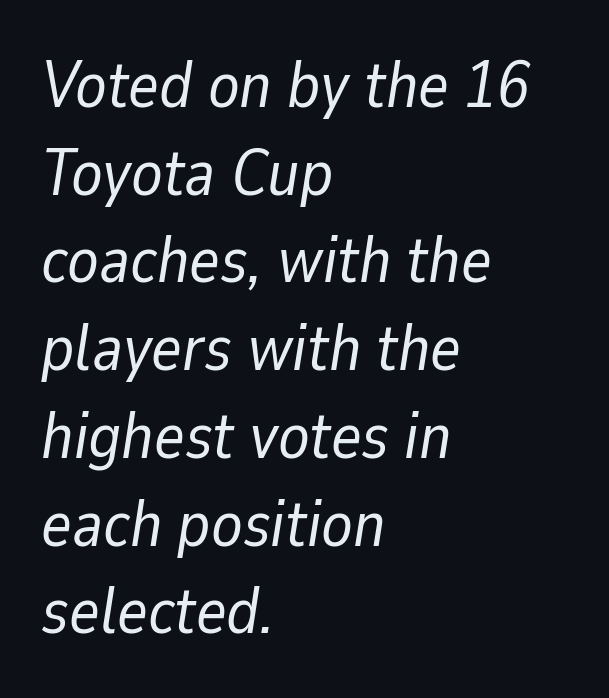
{"italic": "yes", "lean": "right", "slant_degrees": 9, "bold": "no", "weight": "regular", "width": "normal", "stroke_contrast": "low", "x_height": "medium", "monospaced": "no", "underline": "no", "align": "left", "line_spacing": "normal", "line_spacing_ratio": 1.35, "letter_spacing": "normal", "letter_spacing_em": 0.0, "glyph_px": 65}
